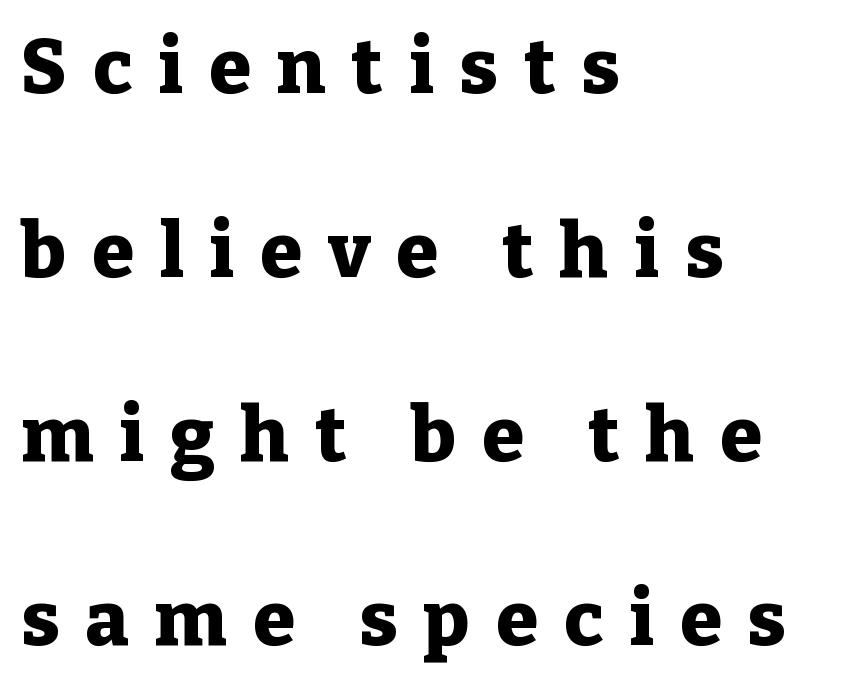
{"serif": "yes", "italic": "no", "bold": "yes", "weight": "heavy", "width": "normal", "stroke_contrast": "low", "x_height": "medium", "monospaced": "no", "underline": "no", "align": "left", "line_spacing": "loose", "line_spacing_ratio": 2.42, "letter_spacing": "wide", "letter_spacing_em": 0.34, "glyph_px": 76}
